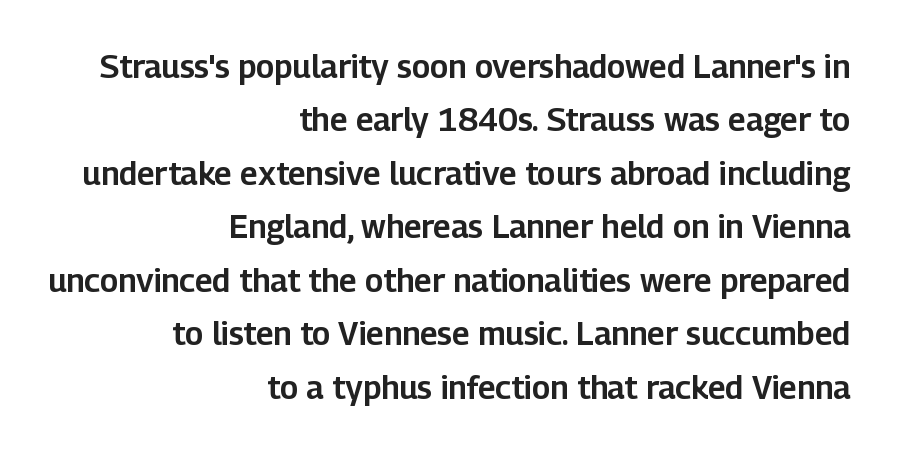
The image shows 32 px sans-serif type, upright; set right-aligned, normal line spacing (1.67x), normal letter spacing, not underlined; low stroke contrast and a medium x-height.
